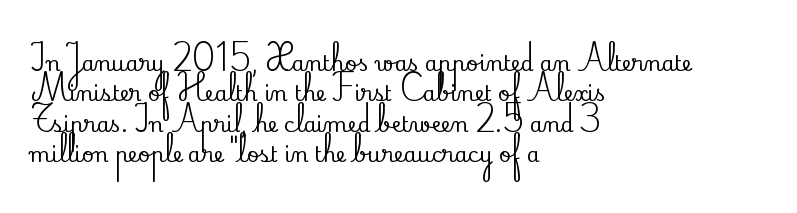
The image shows 21 px text type, upright; set left-aligned, normal line spacing (1.45x), normal letter spacing, not underlined.
